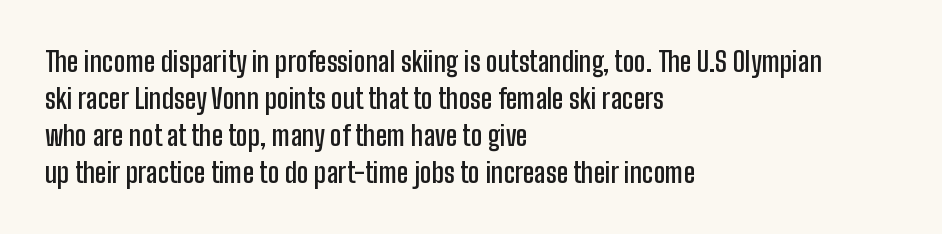
Nobody touched the tracking dial on this one. The space between consecutive lines is moderate. The area under the type is left untouched. Posture: straight, roman, zero tilt. The glyphs have the mass of a demibold cut, below bold.
